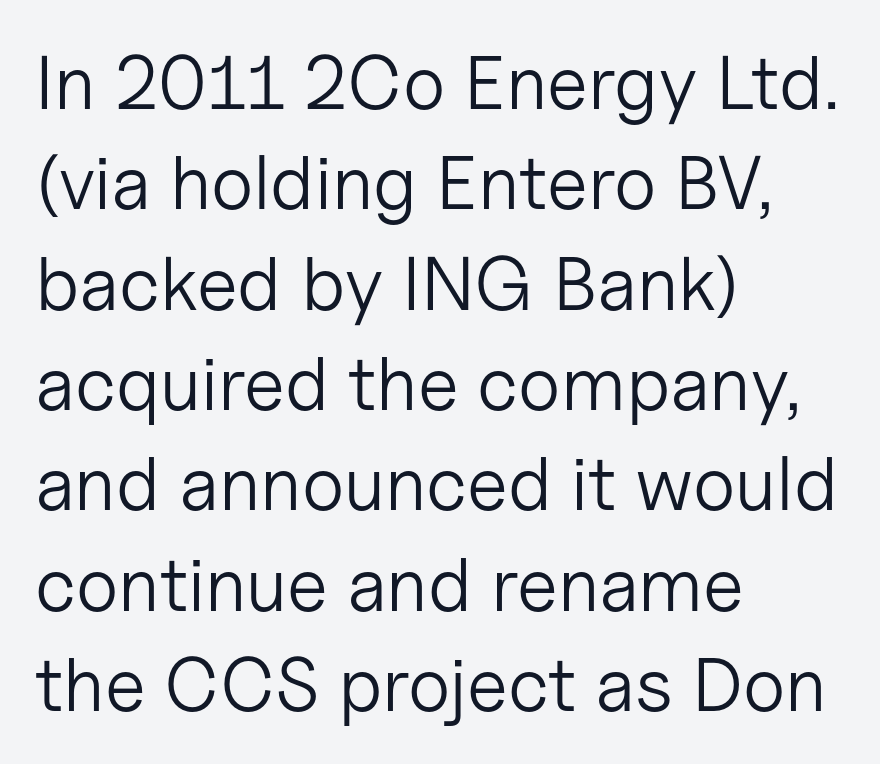
Q: Is the text bold? A: No.
Q: Is the text italic (slanted)? A: No, it is upright.
Q: Is the typeface a serif or a sans-serif typeface? A: Sans-serif.
Q: Is the text underlined? A: No.
Q: How is the paragraph aligned? A: Left-aligned.
Q: Is the spacing between letters normal or unusually wide? A: Normal.
Q: Is the spacing between lines tight, normal or loose? A: Normal.
Q: Width (condensed, normal, or wide)? A: Normal.
Q: Stroke contrast? A: Low.
Q: x-height? A: Medium.
Q: Monospaced? A: No.
